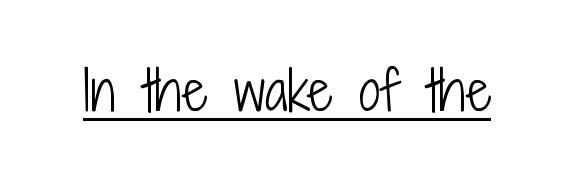
Q: Is the text bold? A: No.
Q: Is the text italic (slanted)? A: No, it is upright.
Q: Is the typeface a serif or a sans-serif typeface? A: Sans-serif.
Q: Is the text underlined? A: Yes.
Q: Is the spacing between letters normal or unusually wide? A: Normal.
Q: Width (condensed, normal, or wide)? A: Condensed.
Q: Stroke contrast? A: Low.
Q: x-height? A: Medium.
Q: Monospaced? A: No.
